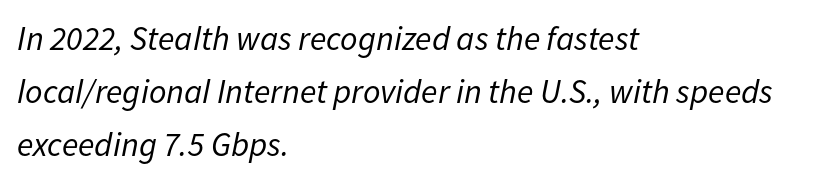
{"italic": "yes", "lean": "right", "slant_degrees": 11, "bold": "no", "weight": "regular", "width": "normal", "stroke_contrast": "low", "x_height": "medium", "monospaced": "no", "underline": "no", "align": "left", "line_spacing": "normal", "line_spacing_ratio": 1.56, "letter_spacing": "normal", "letter_spacing_em": 0.0, "glyph_px": 34}
